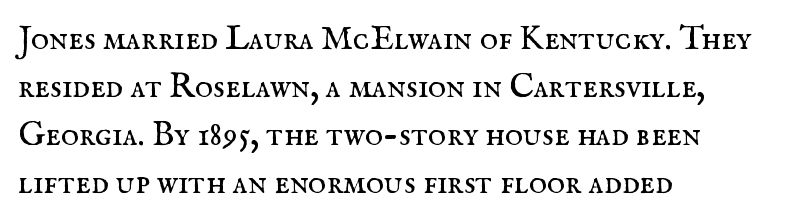
The image shows 34 px regular-weight serif type, upright; set left-aligned, normal line spacing (1.41x), normal letter spacing, not underlined; medium stroke contrast and a small x-height.
